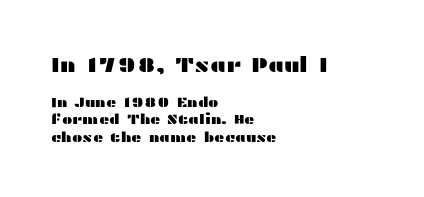
This sample uses an upright cut, with every glyph sitting square on the baseline. Just letters on the line, the space beneath them empty. The block sitting higher on the canvas is the one with enlarged characters. The passage shown has conventional tracking throughout. The compositor pushed each line to the left boundary.
